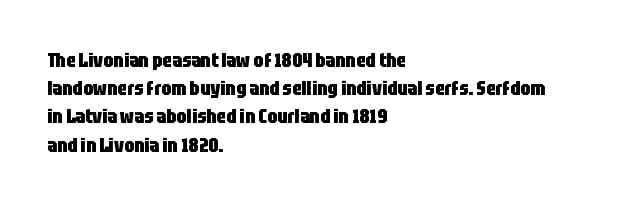
Upright lettering throughout. Each line starts at the same left margin while the right side varies. The passage shown has conventional tracking throughout. The glyphs have the mass of a bold cut. Summary of vertical rhythm: regular, with standard interline spacing. Words float on clear page, feet unadorned.
